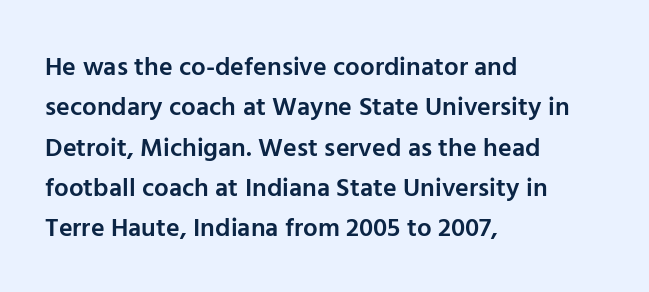
Posture: vertical. No word sits above an underline. Its strokes are somewhat broadened, the hallmark of semibold type. How are the letters spaced? Ordinarily, with no added tracking.
